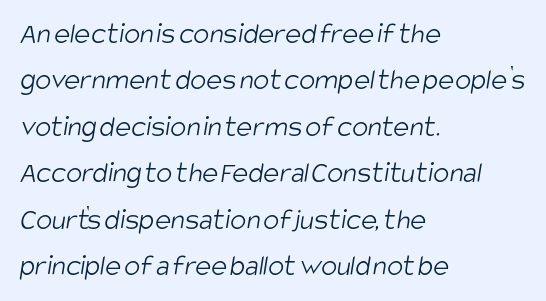
Q: Is the text bold? A: No.
Q: Is the typeface a serif or a sans-serif typeface? A: Sans-serif.
Q: Is the text underlined? A: No.
Q: How is the paragraph aligned? A: Left-aligned.
Q: Is the spacing between letters normal or unusually wide? A: Normal.
Q: Is the spacing between lines tight, normal or loose? A: Normal.
Q: Width (condensed, normal, or wide)? A: Condensed.
Q: Stroke contrast? A: Low.
Q: x-height? A: Large.
Q: Monospaced? A: No.
